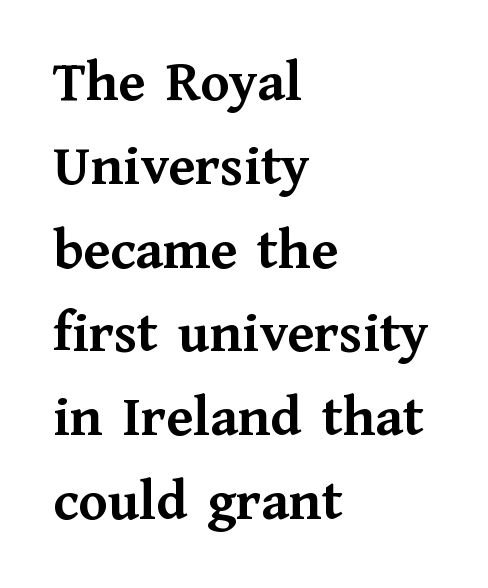
Q: Is the text bold? A: Yes.
Q: Is the text italic (slanted)? A: No, it is upright.
Q: Is the typeface a serif or a sans-serif typeface? A: Serif.
Q: Is the text underlined? A: No.
Q: How is the paragraph aligned? A: Left-aligned.
Q: Is the spacing between letters normal or unusually wide? A: Normal.
Q: Is the spacing between lines tight, normal or loose? A: Normal.
Q: Width (condensed, normal, or wide)? A: Normal.
Q: Stroke contrast? A: Medium.
Q: x-height? A: Medium.
Q: Monospaced? A: No.
